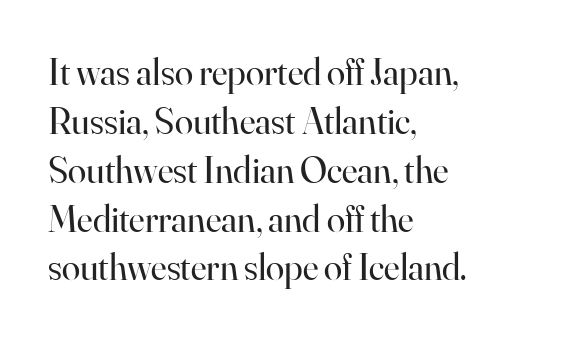
{"serif": "yes", "italic": "no", "bold": "no", "weight": "regular", "width": "normal", "stroke_contrast": "high", "x_height": "small", "monospaced": "no", "underline": "no", "align": "left", "line_spacing": "normal", "line_spacing_ratio": 1.32, "letter_spacing": "normal", "letter_spacing_em": 0.0, "glyph_px": 37}
